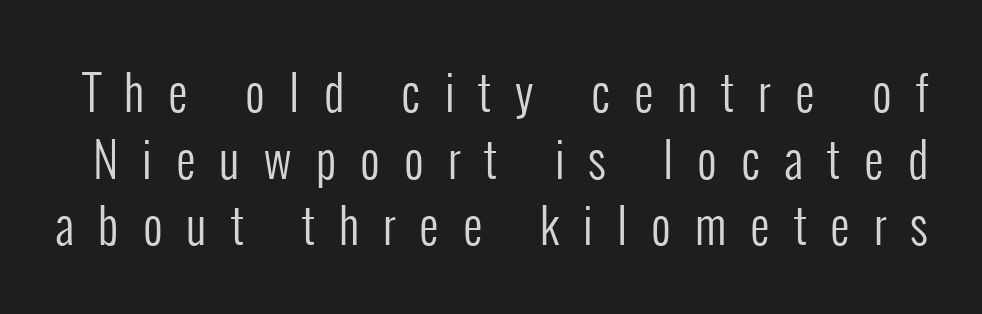
The typeface chosen for these lines omits serifs. The strokes are not fattened; the text isn't bold. The rendering uses natural spacing where letterforms have individual widths. Leading: standard.
